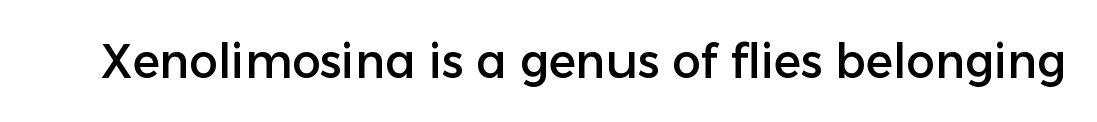
{"serif": "no", "italic": "no", "width": "normal", "stroke_contrast": "low", "x_height": "medium", "monospaced": "no", "underline": "no", "letter_spacing": "normal", "letter_spacing_em": 0.0, "glyph_px": 48}
